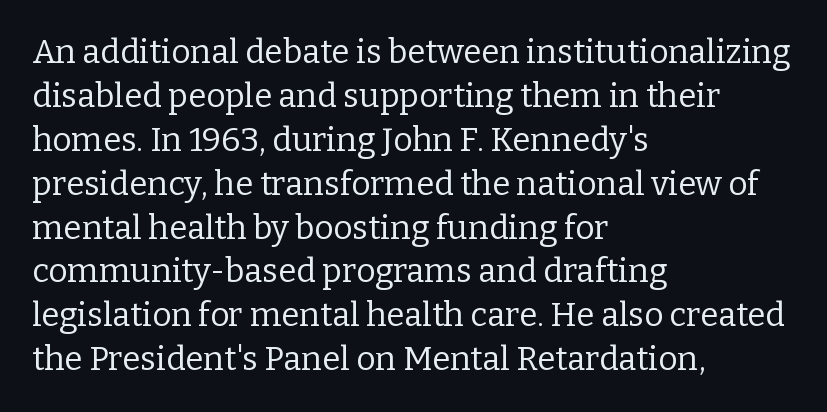
The image shows 33 px regular-weight serif type, upright; set left-aligned, normal line spacing (1.33x), normal letter spacing, not underlined; low stroke contrast and a medium x-height.
